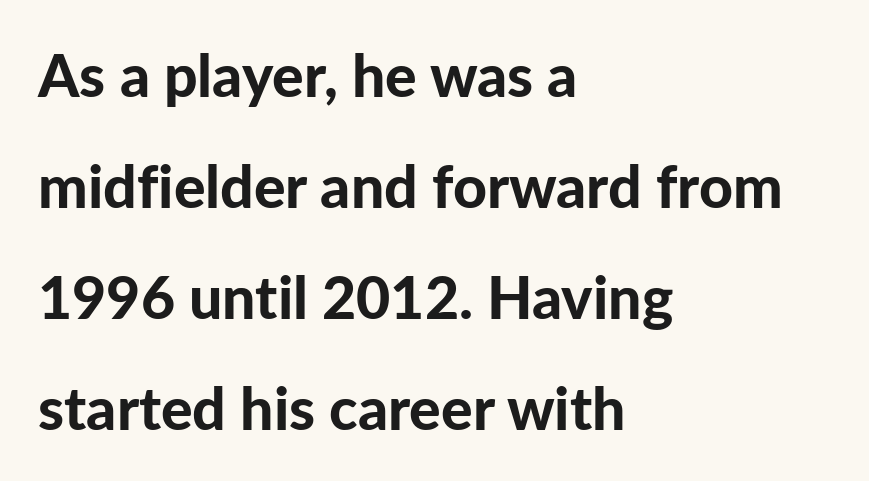
The face used here is proportionally spaced, like ordinary book or web type. If you drew a line through each stem, it would be perfectly vertical. Plain, unruled lines of type. Stroke thickness is high; the sample reads as a true bold. Here the glyphs are tracked normally, forming tight word shapes.
